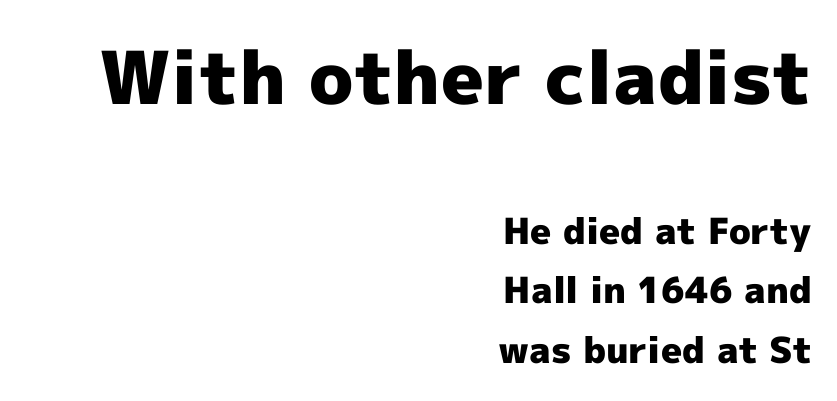
The image shows 73 px heavy sans-serif type, upright; set right-aligned, normal line spacing (1.66x), normal letter spacing, not underlined; the first (top) block is 2.03x larger; a medium x-height.
